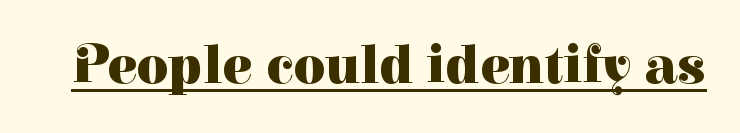
The image shows 55 px heavy serif type, upright; set normal letter spacing, underlined; high stroke contrast and a medium x-height.
